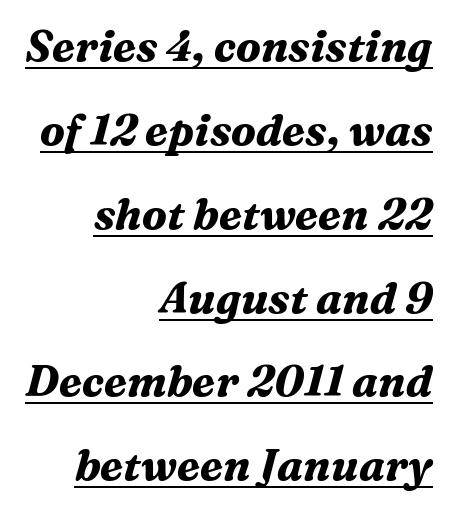
Q: Is the text bold? A: Yes.
Q: Is the text italic (slanted)? A: Yes, it leans right by about 16 degrees.
Q: Is the typeface a serif or a sans-serif typeface? A: Serif.
Q: Is the text underlined? A: Yes.
Q: How is the paragraph aligned? A: Right-aligned.
Q: Is the spacing between letters normal or unusually wide? A: Normal.
Q: Is the spacing between lines tight, normal or loose? A: Loose.
Q: Width (condensed, normal, or wide)? A: Normal.
Q: Stroke contrast? A: Medium.
Q: x-height? A: Medium.
Q: Monospaced? A: No.
